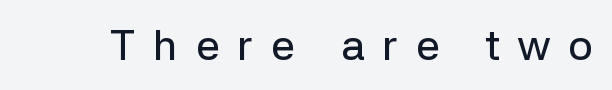
Q: Is the text italic (slanted)? A: No, it is upright.
Q: Is the typeface a serif or a sans-serif typeface? A: Sans-serif.
Q: Is the text underlined? A: No.
Q: Is the spacing between letters normal or unusually wide? A: Unusually wide.
Q: Width (condensed, normal, or wide)? A: Normal.
Q: Stroke contrast? A: Low.
Q: x-height? A: Medium.
Q: Monospaced? A: No.
